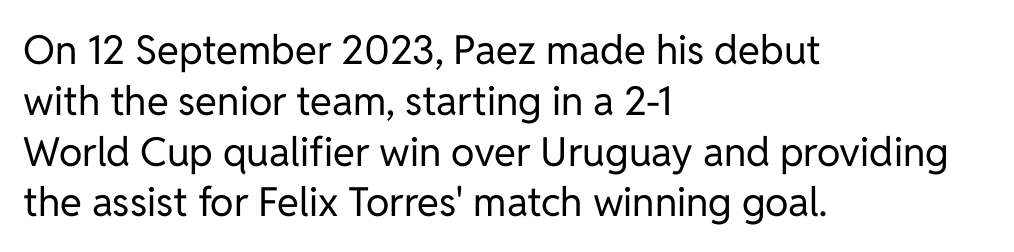
Q: Is the text bold? A: No.
Q: Is the text italic (slanted)? A: No, it is upright.
Q: Is the typeface a serif or a sans-serif typeface? A: Sans-serif.
Q: Is the text underlined? A: No.
Q: How is the paragraph aligned? A: Left-aligned.
Q: Is the spacing between letters normal or unusually wide? A: Normal.
Q: Is the spacing between lines tight, normal or loose? A: Normal.
Q: Width (condensed, normal, or wide)? A: Normal.
Q: Stroke contrast? A: Low.
Q: x-height? A: Medium.
Q: Monospaced? A: No.
